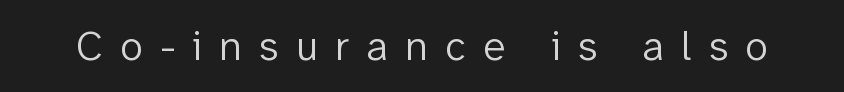
Q: Is the text bold? A: No.
Q: Is the text italic (slanted)? A: No, it is upright.
Q: Is the typeface a serif or a sans-serif typeface? A: Sans-serif.
Q: Is the text underlined? A: No.
Q: Is the spacing between letters normal or unusually wide? A: Unusually wide.
Q: Width (condensed, normal, or wide)? A: Normal.
Q: Stroke contrast? A: Low.
Q: x-height? A: Medium.
Q: Monospaced? A: No.
